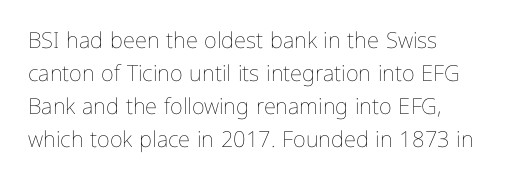
Q: Is the text bold? A: No.
Q: Is the text italic (slanted)? A: No, it is upright.
Q: Is the text underlined? A: No.
Q: How is the paragraph aligned? A: Left-aligned.
Q: Is the spacing between letters normal or unusually wide? A: Normal.
Q: Is the spacing between lines tight, normal or loose? A: Normal.
